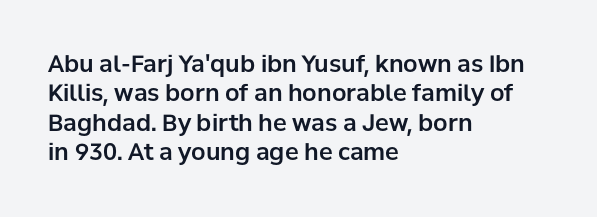
One-word summary of the alignment: left. Posture: vertical. The tracking reads as untouched default to a designer's eye. Each row of text sits above clean, open space. Does the leading feel generous? No, just average.
